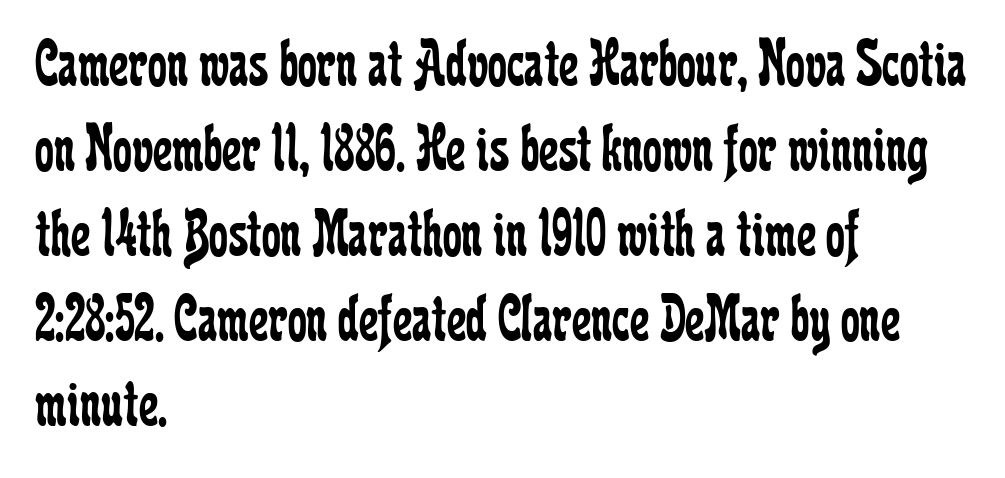
Q: Is the text bold? A: No.
Q: Is the text italic (slanted)? A: No, it is upright.
Q: Is the typeface a serif or a sans-serif typeface? A: Serif.
Q: Is the text underlined? A: No.
Q: How is the paragraph aligned? A: Left-aligned.
Q: Is the spacing between letters normal or unusually wide? A: Normal.
Q: Is the spacing between lines tight, normal or loose? A: Normal.
Q: Width (condensed, normal, or wide)? A: Condensed.
Q: Stroke contrast? A: Low.
Q: x-height? A: Medium.
Q: Monospaced? A: No.
